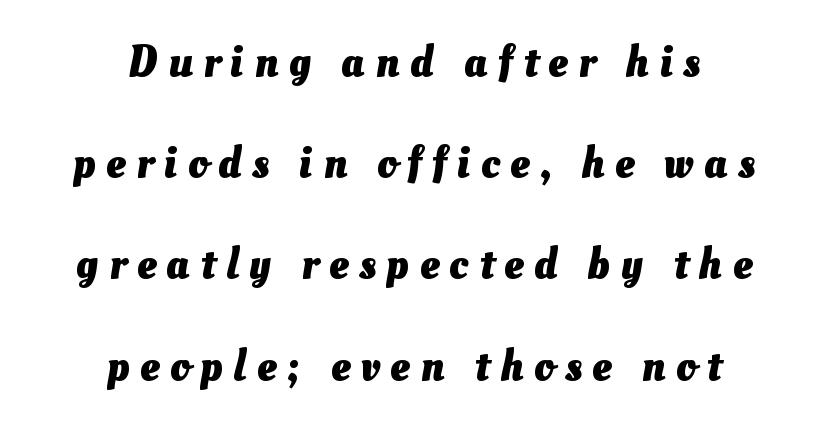
The image shows 44 px heavy type; set centered, loose line spacing (2.3x), unusually wide letter spacing (+0.24 em), not underlined; medium stroke contrast and a small x-height.
